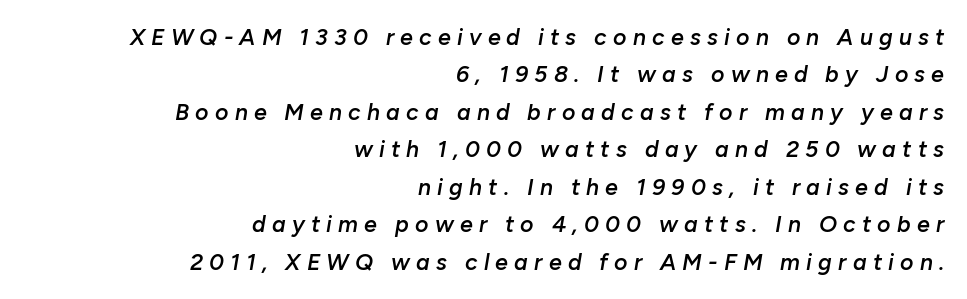
Q: Is the text bold? A: Semi-bold.
Q: Is the text italic (slanted)? A: Yes, it leans right by about 10 degrees.
Q: Is the text underlined? A: No.
Q: How is the paragraph aligned? A: Right-aligned.
Q: Is the spacing between letters normal or unusually wide? A: Unusually wide.
Q: Is the spacing between lines tight, normal or loose? A: Normal.
